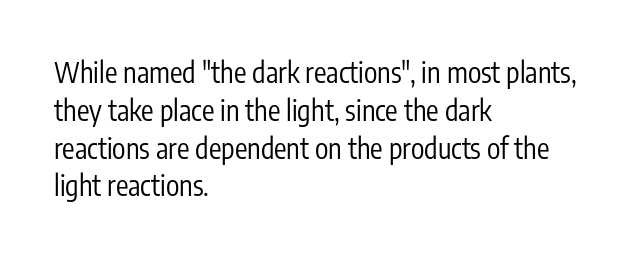
{"serif": "no", "italic": "no", "bold": "no", "weight": "regular", "width": "condensed", "stroke_contrast": "low", "x_height": "medium", "monospaced": "no", "underline": "no", "align": "left", "line_spacing": "normal", "line_spacing_ratio": 1.35, "letter_spacing": "normal", "letter_spacing_em": 0.0, "glyph_px": 28}
